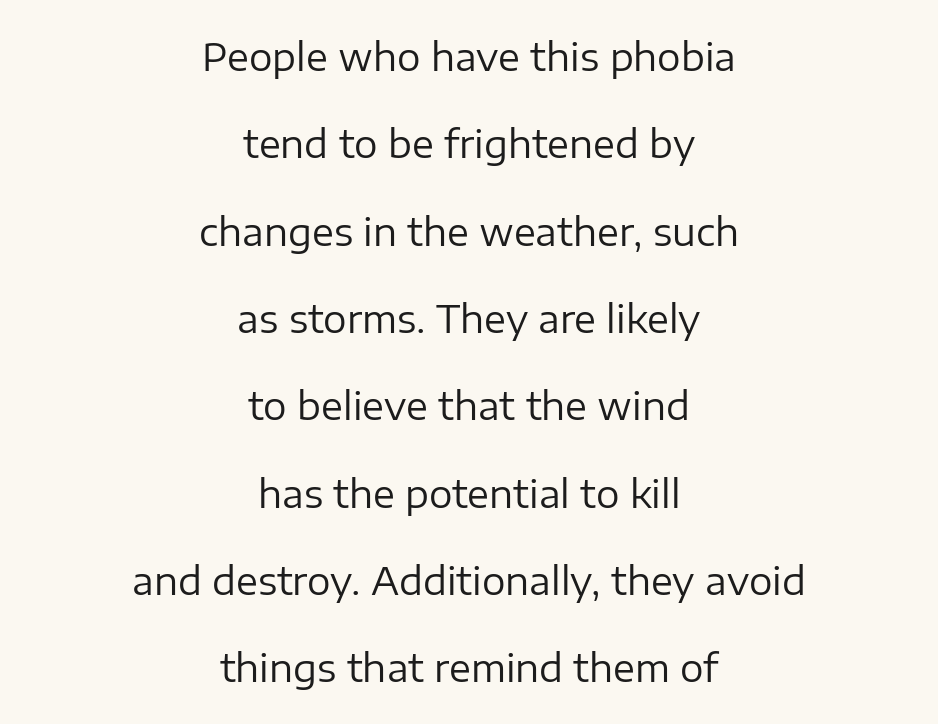
Font category for this specimen: sans-serif. Looks like regular typesetting: each glyph gets only the width it needs. The face looks like a standard text weight, possibly lighter. Honestly, the letter spacing is just normal — you wouldn't notice it. Quick note: underline off. The line-height multiplier appears high, well above default.
